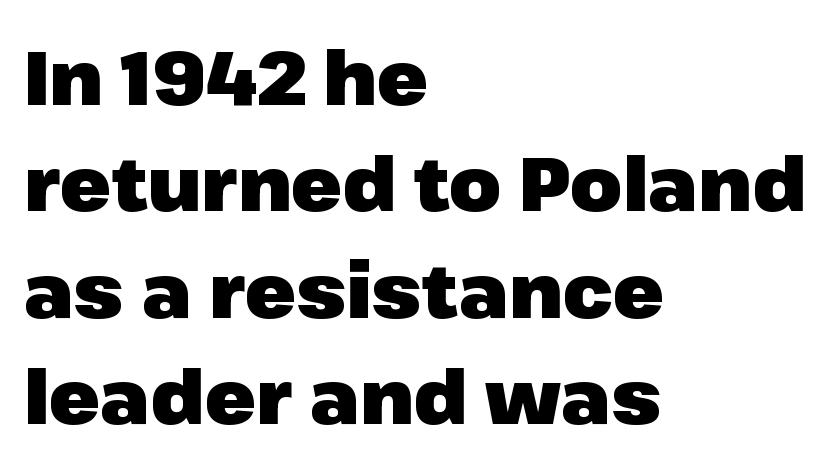
{"serif": "no", "italic": "no", "bold": "yes", "weight": "heavy", "width": "normal", "stroke_contrast": "low", "x_height": "medium", "monospaced": "no", "underline": "no", "align": "left", "line_spacing": "normal", "line_spacing_ratio": 1.42, "letter_spacing": "normal", "letter_spacing_em": 0.0, "glyph_px": 75}
